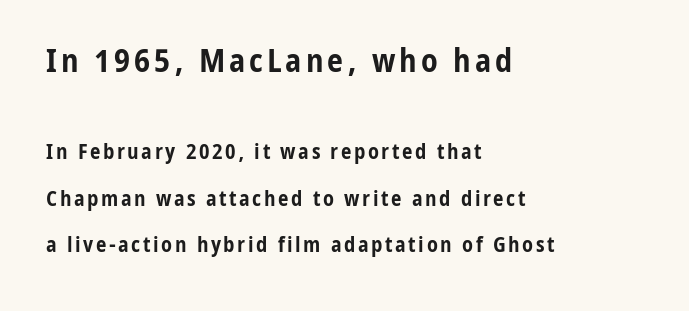
Q: Is the text bold? A: Yes.
Q: Is the text italic (slanted)? A: No, it is upright.
Q: Is the typeface a serif or a sans-serif typeface? A: Sans-serif.
Q: Is the text underlined? A: No.
Q: How is the paragraph aligned? A: Left-aligned.
Q: Is the spacing between lines tight, normal or loose? A: Loose.
Q: Which block of text is set in a larger size, the first (top) or the second (bottom)? A: The first (top) one.
Q: Width (condensed, normal, or wide)? A: Condensed.
Q: Stroke contrast? A: Low.
Q: x-height? A: Medium.
Q: Monospaced? A: No.
